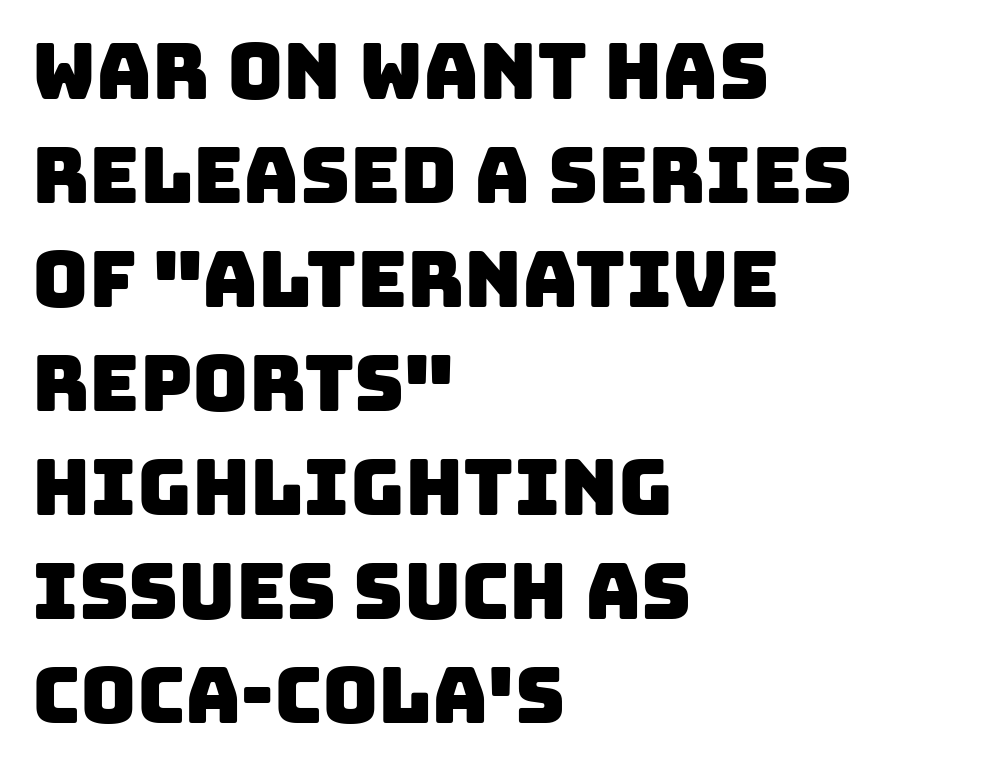
{"serif": "no", "width": "normal", "stroke_contrast": "low", "x_height": "large", "monospaced": "no", "underline": "no", "align": "left", "line_spacing": "normal", "line_spacing_ratio": 1.35, "letter_spacing": "normal", "letter_spacing_em": 0.0, "glyph_px": 77}
